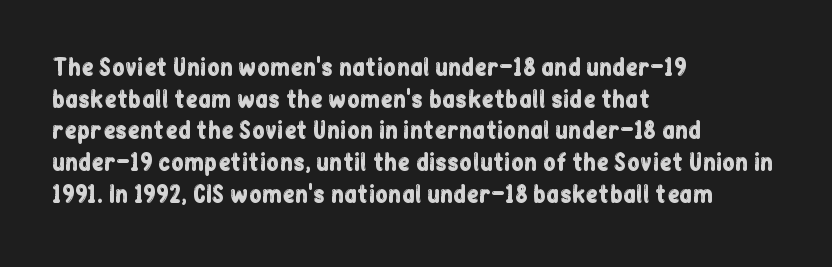
The image shows 23 px text type, upright; set left-aligned, normal line spacing (1.38x), normal letter spacing, not underlined.
